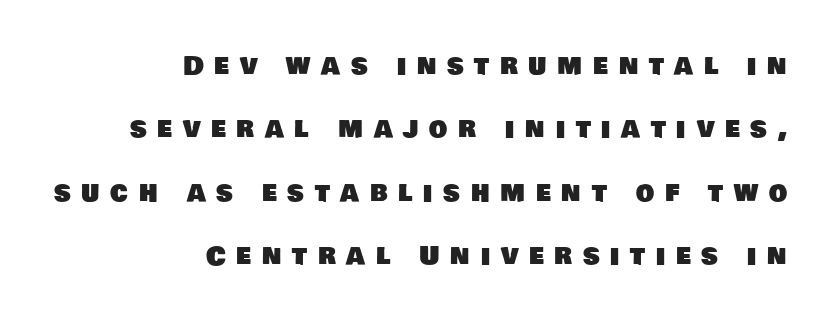
{"underline": "no", "align": "right", "line_spacing": "loose", "line_spacing_ratio": 2.44, "letter_spacing": "wide", "letter_spacing_em": 0.41, "glyph_px": 26}
